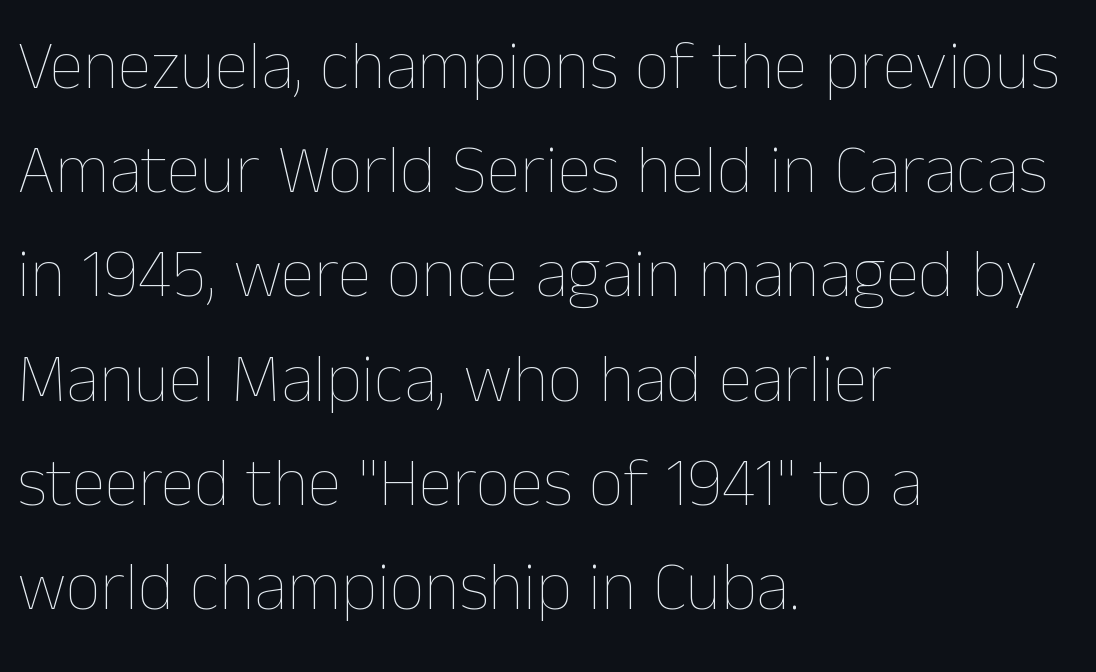
The image shows 69 px thin type, upright; set left-aligned, normal line spacing (1.51x), normal letter spacing, not underlined; low stroke contrast and a medium x-height.
